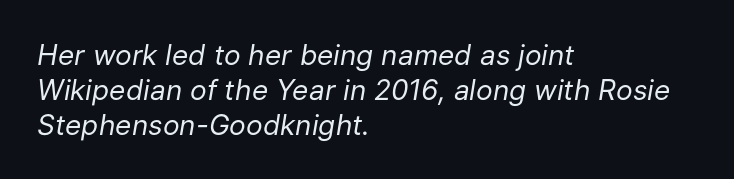
Q: Is the text bold? A: No.
Q: Is the text italic (slanted)? A: Yes, it leans right by about 9 degrees.
Q: Is the text underlined? A: No.
Q: How is the paragraph aligned? A: Left-aligned.
Q: Is the spacing between letters normal or unusually wide? A: Normal.
Q: Is the spacing between lines tight, normal or loose? A: Normal.
Q: Width (condensed, normal, or wide)? A: Normal.
Q: Stroke contrast? A: Low.
Q: x-height? A: Medium.
Q: Monospaced? A: No.
